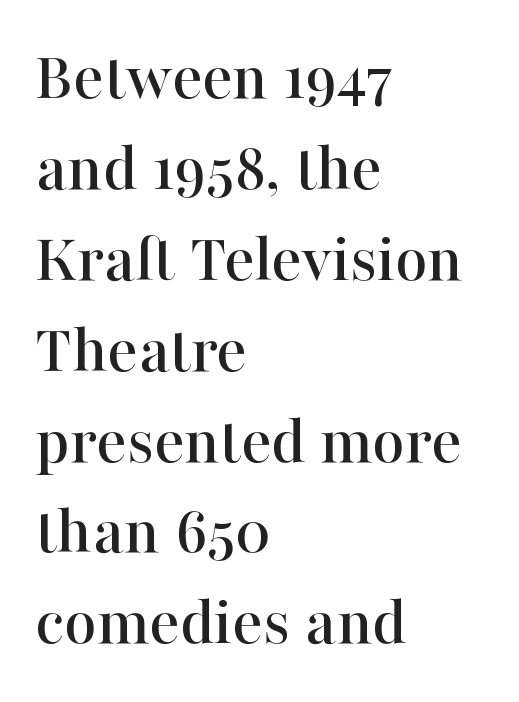
Q: Is the text italic (slanted)? A: No, it is upright.
Q: Is the typeface a serif or a sans-serif typeface? A: Serif.
Q: Is the text underlined? A: No.
Q: How is the paragraph aligned? A: Left-aligned.
Q: Is the spacing between letters normal or unusually wide? A: Normal.
Q: Is the spacing between lines tight, normal or loose? A: Normal.
Q: Width (condensed, normal, or wide)? A: Normal.
Q: Stroke contrast? A: High.
Q: x-height? A: Medium.
Q: Monospaced? A: No.
